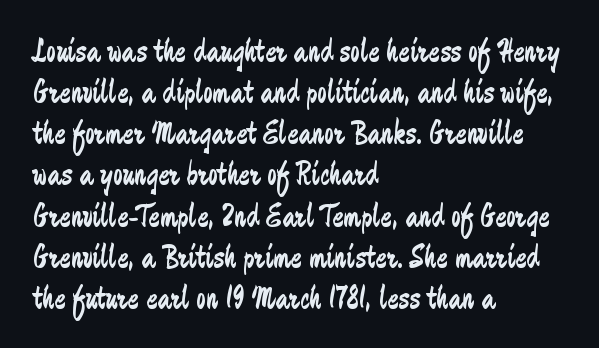
Q: Is the text bold? A: No.
Q: Is the text italic (slanted)? A: Yes.
Q: Is the typeface a serif or a sans-serif typeface? A: Sans-serif.
Q: Is the text underlined? A: No.
Q: How is the paragraph aligned? A: Left-aligned.
Q: Is the spacing between letters normal or unusually wide? A: Normal.
Q: Width (condensed, normal, or wide)? A: Condensed.
Q: Stroke contrast? A: Low.
Q: x-height? A: Medium.
Q: Monospaced? A: No.
